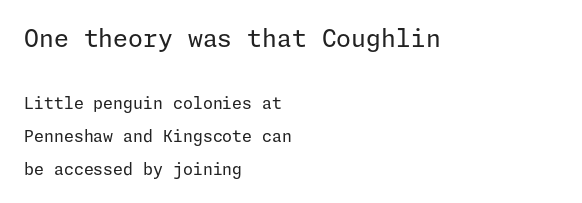
The image shows 24 px text type, upright; set left-aligned, loose line spacing (2.06x), normal letter spacing, not underlined; the first (top) block is 1.5x larger.
